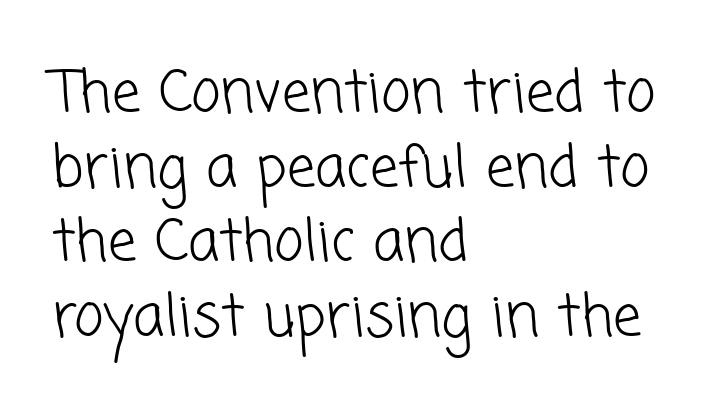
The image shows 57 px light sans-serif type; set left-aligned, normal line spacing (1.31x), normal letter spacing, not underlined; low stroke contrast and a medium x-height.
